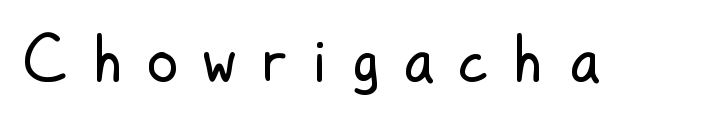
The passage shown is not underscored anywhere. Nothing sits at the stroke ends, so this counts as sans-serif. When letters stand straight like this, we call the style roman or upright. Stem width sits at or under what a default text font uses.
